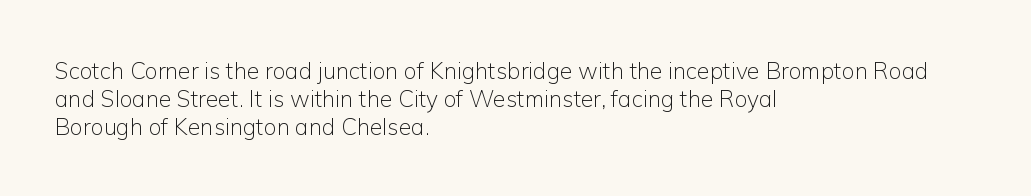
Italic: no, the glyphs are upright roman. Typeset ragged right — the left edge is the straight one. The gaps between neighbouring characters are ordinary and unremarkable. No letter is thick-stroked: the sample isn't bold. Lines of text with bare space underneath.
